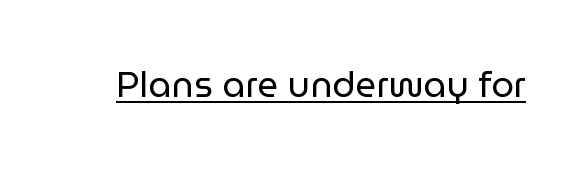
{"serif": "no", "italic": "no", "bold": "no", "weight": "regular", "width": "normal", "stroke_contrast": "low", "x_height": "medium", "monospaced": "no", "underline": "yes", "letter_spacing": "normal", "letter_spacing_em": 0.0, "glyph_px": 36}
